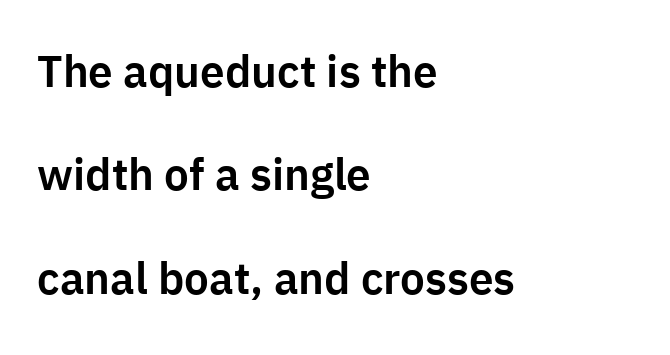
{"serif": "no", "italic": "no", "width": "normal", "stroke_contrast": "low", "x_height": "medium", "monospaced": "no", "underline": "no", "align": "left", "line_spacing": "loose", "line_spacing_ratio": 2.35, "letter_spacing": "normal", "letter_spacing_em": 0.0, "glyph_px": 44}
